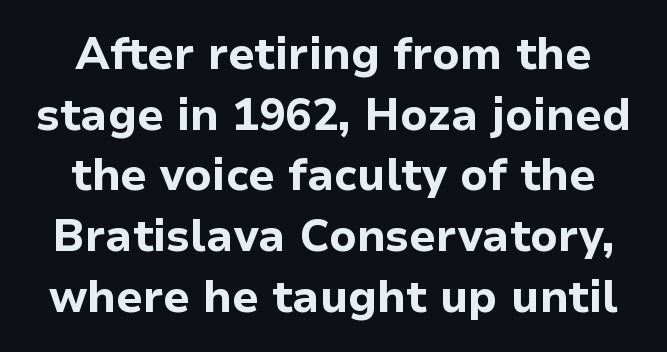
{"serif": "no", "italic": "no", "bold": "yes", "weight": "bold", "width": "normal", "stroke_contrast": "low", "x_height": "medium", "monospaced": "no", "underline": "no", "align": "center", "line_spacing": "normal", "line_spacing_ratio": 1.38, "letter_spacing": "normal", "letter_spacing_em": 0.0, "glyph_px": 44}
